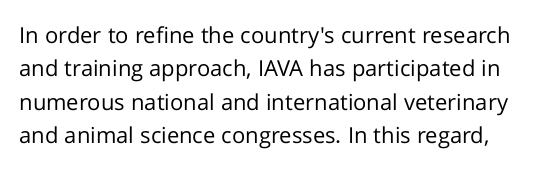
Q: Is the text bold? A: No.
Q: Is the text italic (slanted)? A: No, it is upright.
Q: Is the text underlined? A: No.
Q: Is the spacing between letters normal or unusually wide? A: Normal.
Q: Is the spacing between lines tight, normal or loose? A: Normal.
